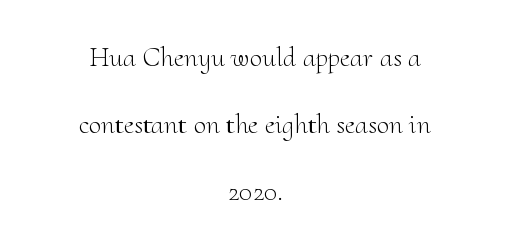
The image shows 28 px light serif type, upright; set centered, loose line spacing (2.4x), normal letter spacing, not underlined; medium stroke contrast and a small x-height.
